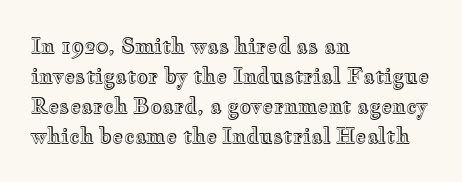
The image shows 21 px text type, upright; set left-aligned, normal line spacing (1.43x), normal letter spacing, not underlined.
